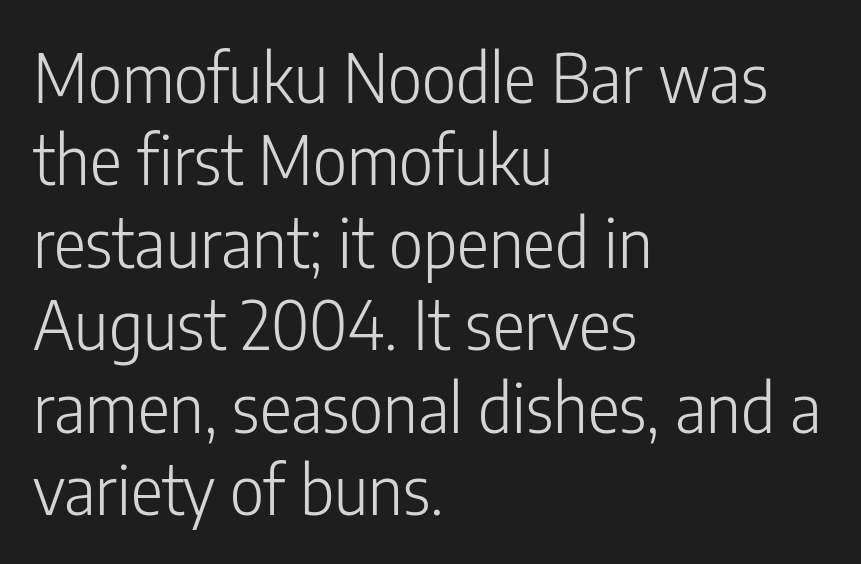
Left-aligned paragraph, ragged on the right. Check under the words: just untouched page. Each letter's strokes conclude bluntly, with no projecting serifs. Note the varied advance widths — an 'i' is clearly narrower than an 'm'.
